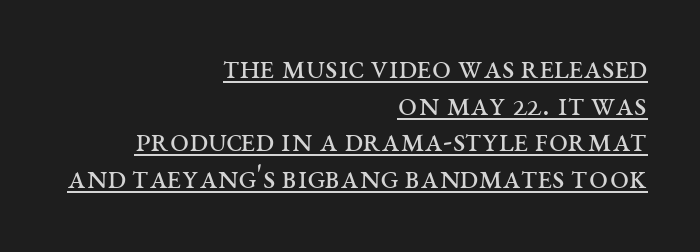
Q: Is the text bold? A: No.
Q: Is the text italic (slanted)? A: No, it is upright.
Q: Is the typeface a serif or a sans-serif typeface? A: Serif.
Q: Is the text underlined? A: Yes.
Q: How is the paragraph aligned? A: Right-aligned.
Q: Is the spacing between letters normal or unusually wide? A: Normal.
Q: Is the spacing between lines tight, normal or loose? A: Tight.
Q: Width (condensed, normal, or wide)? A: Wide.
Q: Stroke contrast? A: Medium.
Q: x-height? A: Large.
Q: Monospaced? A: No.
